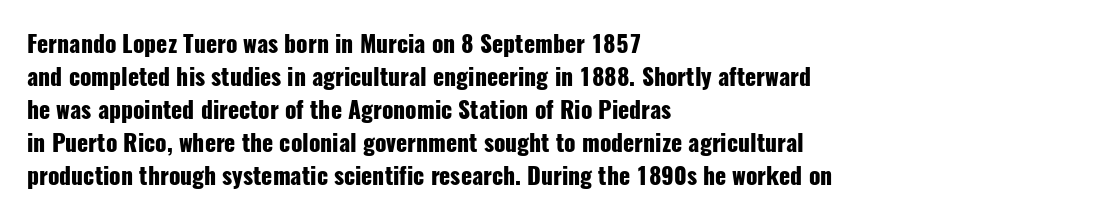
Q: Is the text bold? A: Yes.
Q: Is the text italic (slanted)? A: No, it is upright.
Q: Is the text underlined? A: No.
Q: How is the paragraph aligned? A: Left-aligned.
Q: Is the spacing between letters normal or unusually wide? A: Normal.
Q: Is the spacing between lines tight, normal or loose? A: Normal.
